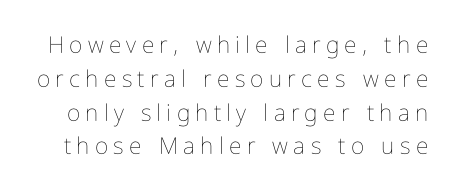
{"italic": "no", "bold": "no", "underline": "no", "line_spacing": "normal", "line_spacing_ratio": 1.47, "letter_spacing": "wide", "letter_spacing_em": 0.23, "glyph_px": 23}
